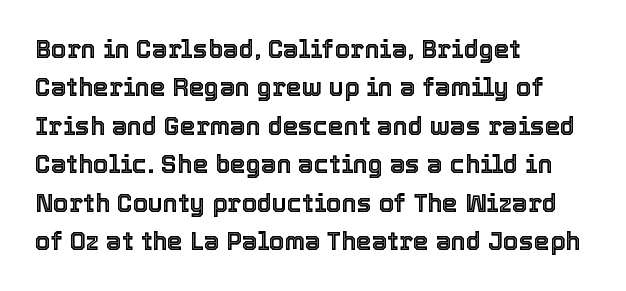
{"italic": "no", "underline": "no", "align": "left", "line_spacing": "normal", "line_spacing_ratio": 1.54, "letter_spacing": "normal", "letter_spacing_em": 0.0, "glyph_px": 25}
